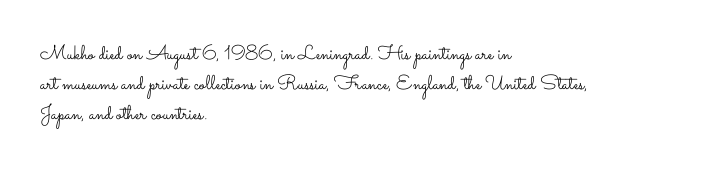
Q: Is the text bold? A: No.
Q: Is the text italic (slanted)? A: Yes.
Q: Is the text underlined? A: No.
Q: How is the paragraph aligned? A: Left-aligned.
Q: Is the spacing between letters normal or unusually wide? A: Normal.
Q: Is the spacing between lines tight, normal or loose? A: Normal.
